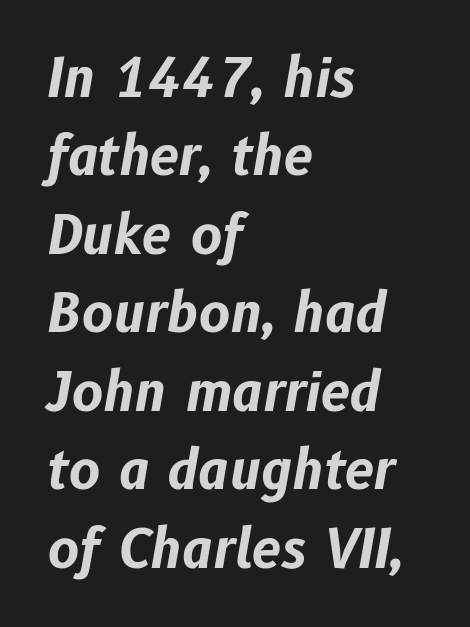
{"italic": "yes", "lean": "right", "slant_degrees": 10, "bold": "yes", "weight": "bold", "width": "normal", "stroke_contrast": "low", "x_height": "medium", "monospaced": "no", "underline": "no", "align": "left", "line_spacing": "normal", "line_spacing_ratio": 1.48, "letter_spacing": "normal", "letter_spacing_em": 0.0, "glyph_px": 53}
